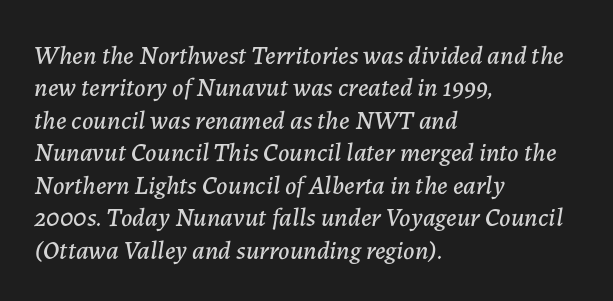
An italicized treatment has been applied to the whole sample. Glance below the letters and you will spot only blank space. A classic flush-left, rag-right setting is used for this passage. Vertical spacing — default.
